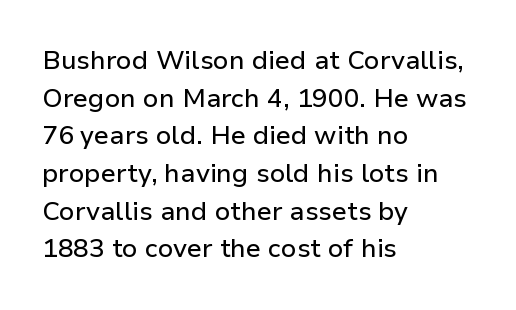
The image shows 26 px text type, upright; set left-aligned, normal line spacing (1.45x), normal letter spacing, not underlined.
